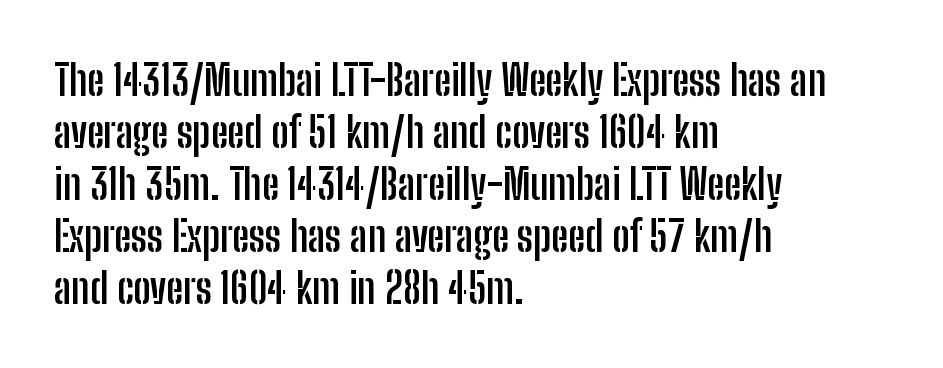
Q: Is the text bold? A: Yes.
Q: Is the text italic (slanted)? A: No, it is upright.
Q: Is the typeface a serif or a sans-serif typeface? A: Sans-serif.
Q: Is the text underlined? A: No.
Q: How is the paragraph aligned? A: Left-aligned.
Q: Is the spacing between letters normal or unusually wide? A: Normal.
Q: Width (condensed, normal, or wide)? A: Condensed.
Q: Stroke contrast? A: Low.
Q: x-height? A: Medium.
Q: Monospaced? A: No.
